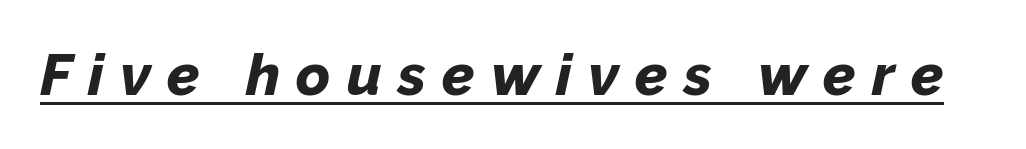
{"italic": "yes", "lean": "right", "slant_degrees": 12, "bold": "yes", "weight": "bold", "width": "normal", "stroke_contrast": "low", "x_height": "medium", "monospaced": "no", "underline": "yes", "letter_spacing": "wide", "letter_spacing_em": 0.28, "glyph_px": 58}
